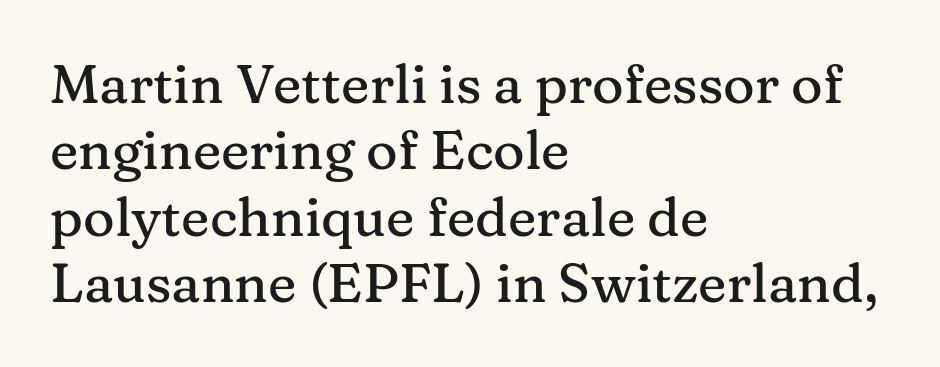
Q: Is the text italic (slanted)? A: No, it is upright.
Q: Is the typeface a serif or a sans-serif typeface? A: Serif.
Q: Is the text underlined? A: No.
Q: How is the paragraph aligned? A: Left-aligned.
Q: Is the spacing between letters normal or unusually wide? A: Normal.
Q: Width (condensed, normal, or wide)? A: Normal.
Q: Stroke contrast? A: Medium.
Q: x-height? A: Medium.
Q: Monospaced? A: No.
